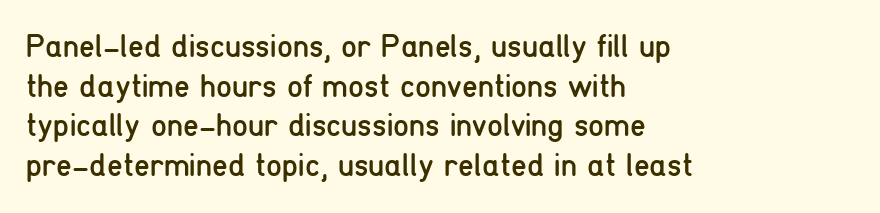
Here the glyphs are tracked normally, forming tight word shapes. Designer's note — italics off, roman on. Do the characters align in a grid? No, the font is proportional. Are there feet on the stems? There aren't — it's a sans.
